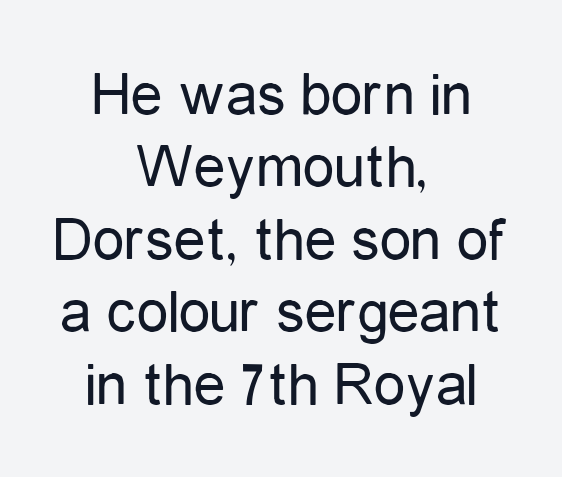
Q: Is the text bold? A: No.
Q: Is the text italic (slanted)? A: No, it is upright.
Q: Is the typeface a serif or a sans-serif typeface? A: Sans-serif.
Q: Is the text underlined? A: No.
Q: How is the paragraph aligned? A: Centered.
Q: Is the spacing between letters normal or unusually wide? A: Normal.
Q: Is the spacing between lines tight, normal or loose? A: Tight.
Q: Width (condensed, normal, or wide)? A: Condensed.
Q: Stroke contrast? A: Low.
Q: x-height? A: Medium.
Q: Monospaced? A: No.
